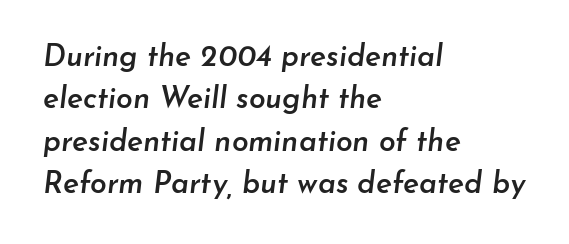
{"italic": "yes", "lean": "right", "slant_degrees": 7, "bold": "semi", "weight": "semibold", "width": "normal", "stroke_contrast": "low", "x_height": "small", "monospaced": "no", "underline": "no", "align": "left", "line_spacing": "normal", "line_spacing_ratio": 1.41, "letter_spacing": "normal", "letter_spacing_em": 0.0, "glyph_px": 30}
